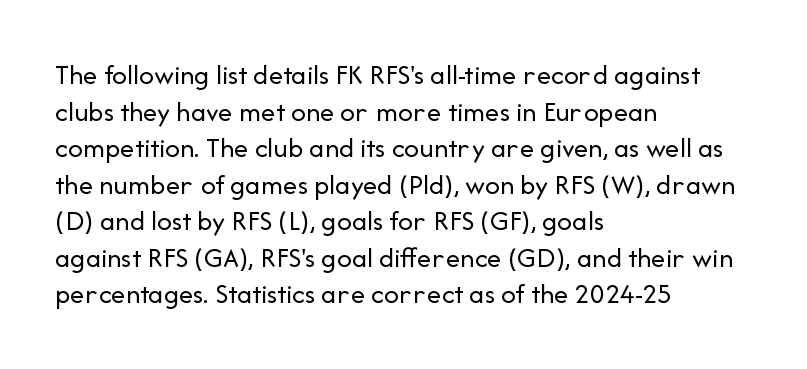
The letters advance in unequal steps, a hallmark of proportional type. The string is rendered with underlining switched off. The axis of the letterforms is exactly vertical. Honestly, the letter spacing is just normal — you wouldn't notice it. No chunkiness to these letters — they're not bold. The rendering uses a moderate line-height, typical for paragraphs.
